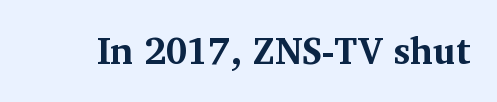
The image shows 37 px bold serif type, upright; set normal letter spacing, not underlined; medium stroke contrast and a medium x-height.
